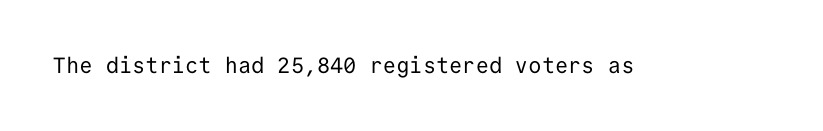
{"italic": "no", "bold": "no", "underline": "no", "letter_spacing": "normal", "letter_spacing_em": 0.0, "glyph_px": 22}
